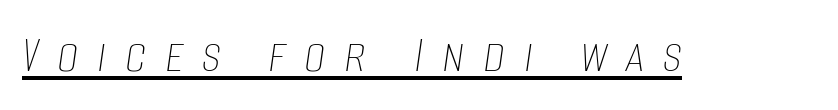
A typesetter would call this heavily tracked-out type. The rendering uses natural spacing where letterforms have individual widths. Stems here are at most as thick as an everyday book face. What decoration does the sample have? An underline. Does the lettering tilt? It does — this is italic.
